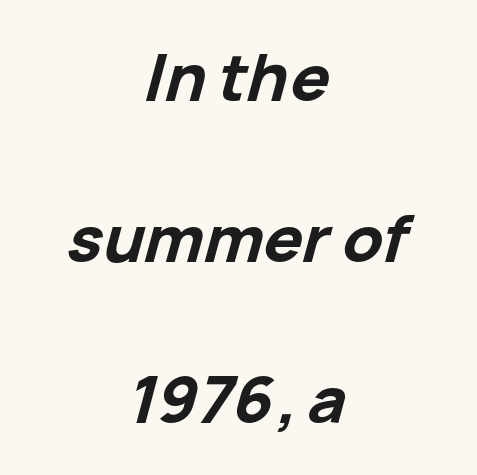
Q: Is the text bold? A: Yes.
Q: Is the text italic (slanted)? A: Yes, it leans right by about 15 degrees.
Q: Is the text underlined? A: No.
Q: How is the paragraph aligned? A: Centered.
Q: Is the spacing between letters normal or unusually wide? A: Normal.
Q: Is the spacing between lines tight, normal or loose? A: Loose.
Q: Width (condensed, normal, or wide)? A: Normal.
Q: Stroke contrast? A: Low.
Q: x-height? A: Medium.
Q: Monospaced? A: No.
